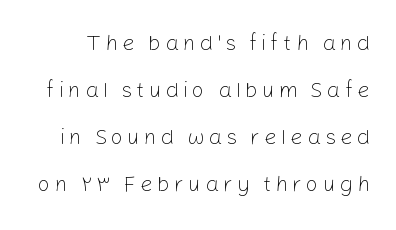
Tall strokes in this sample are plumb rather than angled. Unbolded letterforms with no extra heft. No word sits above an underline. A typesetter would call this leading open, well beyond the default.
